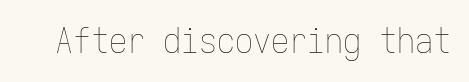
{"italic": "no", "bold": "no", "weight": "thin", "width": "condensed", "stroke_contrast": "low", "x_height": "medium", "monospaced": "yes", "underline": "no", "letter_spacing": "normal", "letter_spacing_em": 0.0, "glyph_px": 36}
